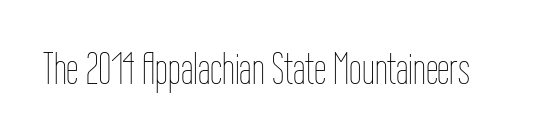
The image shows 45 px thin, condensed type, upright; set normal letter spacing, not underlined; low stroke contrast and a medium x-height.
